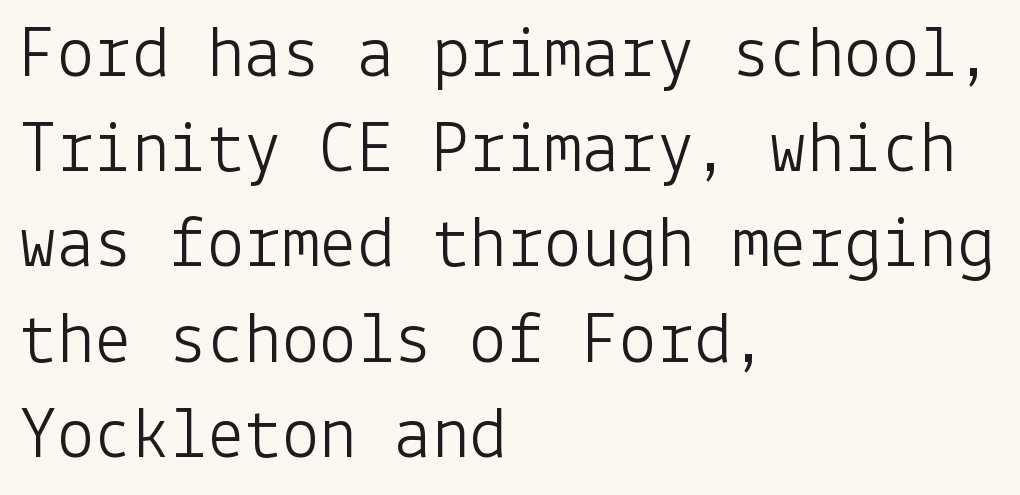
Only glyphs here, with clear space below each row. In terms of leading, this rendering sits right in the middle. No italicization has been applied; the sample stays upright. Each line starts at the same left margin while the right side varies. Is the stroke heavy? The answer is a plain regular-or-lighter.
